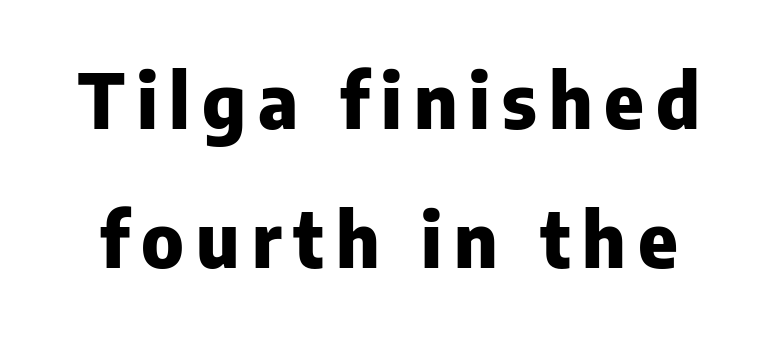
The image shows 75 px heavy sans-serif type, upright; set line spacing 1.86x, not underlined; low stroke contrast and a medium x-height.
